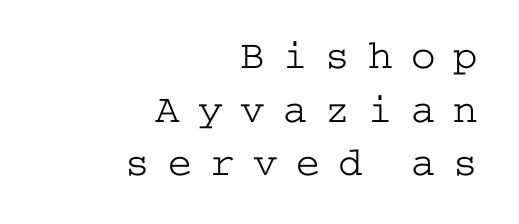
In terms of leading, this rendering sits right in the middle. Examine the stroke ends and you'll spot serifs. In terms of letterspacing, this is a distinctly airy, spread setting. Right-aligned paragraph, ragged on the left.
